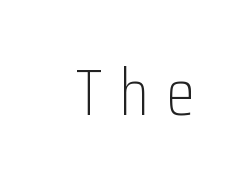
Only glyphs here, with clear space below each row. Are there feet on the stems? There aren't — it's a sans. The gaps between neighbouring characters are conspicuously large. Looks like regular typesetting: each glyph gets only the width it needs. Counters stay open thanks to moderate or lighter strokes.
